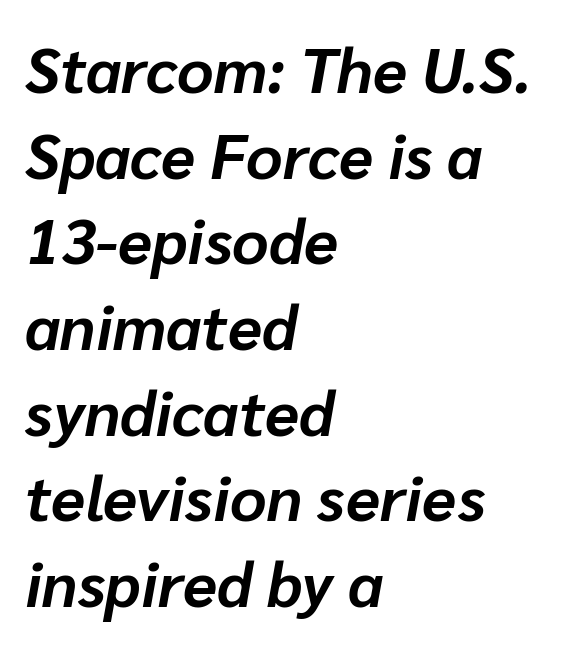
Q: Is the text bold? A: Yes.
Q: Is the text italic (slanted)? A: Yes, it leans right by about 10 degrees.
Q: Is the text underlined? A: No.
Q: How is the paragraph aligned? A: Left-aligned.
Q: Is the spacing between letters normal or unusually wide? A: Normal.
Q: Is the spacing between lines tight, normal or loose? A: Normal.
Q: Width (condensed, normal, or wide)? A: Normal.
Q: Stroke contrast? A: Low.
Q: x-height? A: Medium.
Q: Monospaced? A: No.
